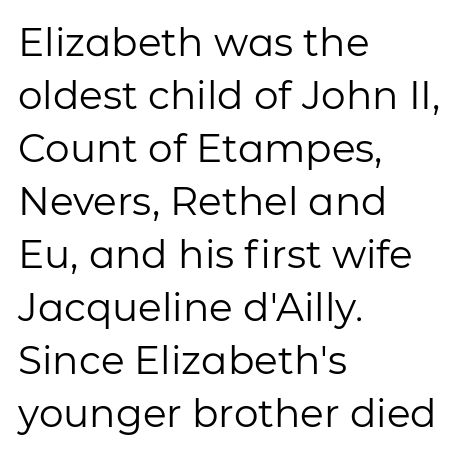
Q: Is the text bold? A: No.
Q: Is the text italic (slanted)? A: No, it is upright.
Q: Is the typeface a serif or a sans-serif typeface? A: Sans-serif.
Q: Is the text underlined? A: No.
Q: How is the paragraph aligned? A: Left-aligned.
Q: Is the spacing between letters normal or unusually wide? A: Normal.
Q: Is the spacing between lines tight, normal or loose? A: Normal.
Q: Width (condensed, normal, or wide)? A: Normal.
Q: Stroke contrast? A: Low.
Q: x-height? A: Medium.
Q: Monospaced? A: No.
